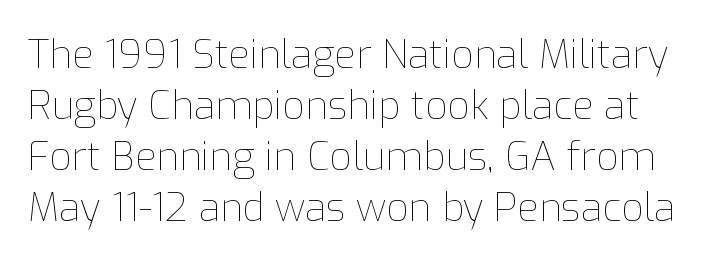
The image shows 39 px thin type, upright; set normal line spacing (1.31x), normal letter spacing, not underlined; low stroke contrast and a medium x-height.
